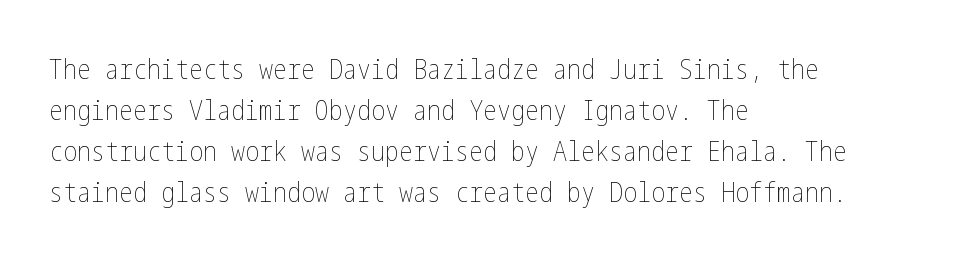
The image shows 28 px thin, condensed type, upright; set left-aligned, normal line spacing (1.46x), normal letter spacing, not underlined; low stroke contrast and a medium x-height.
